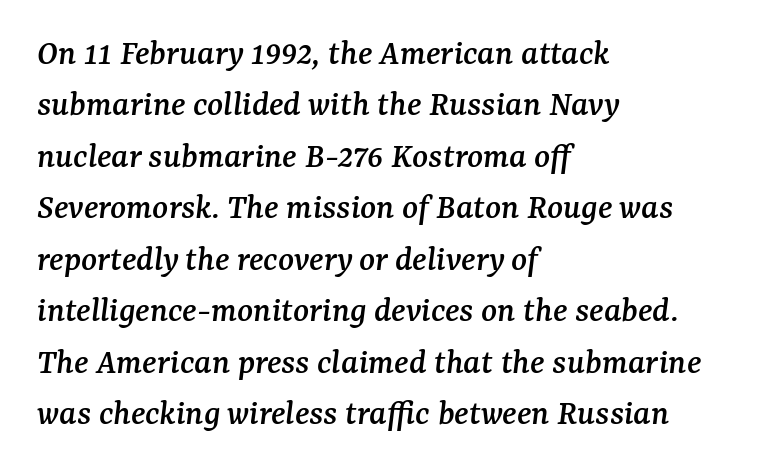
The image shows 37 px serif type, italic (leaning right); set left-aligned, normal line spacing (1.39x), normal letter spacing, not underlined; medium stroke contrast and a medium x-height.
